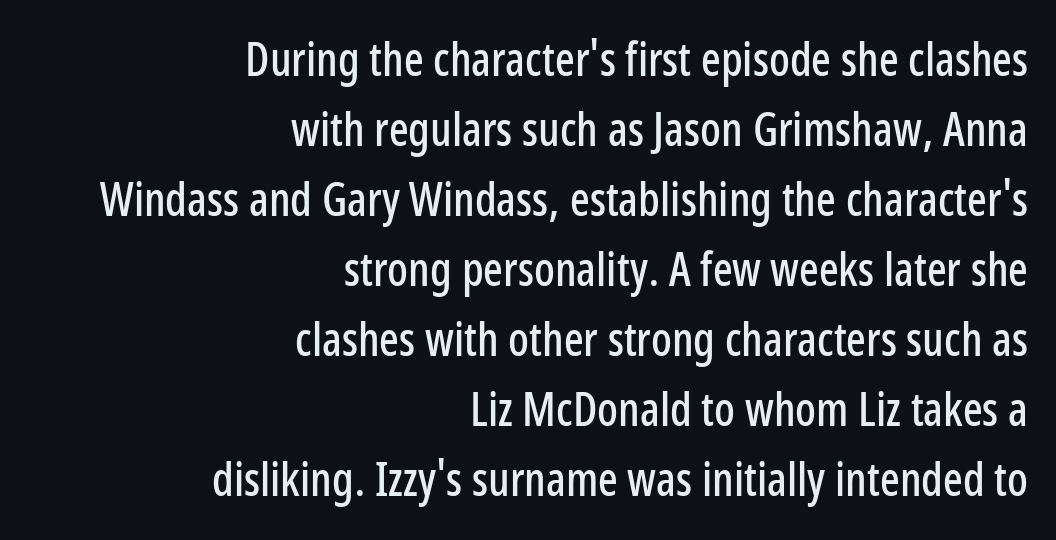
The face used here is proportionally spaced, like ordinary book or web type. Quick note: underline off. Compared with typical body copy, the letter spacing here is the same. Check where the strokes stop: nothing finishes them off — pure sans. Characters remain perfectly vertical along every line.
